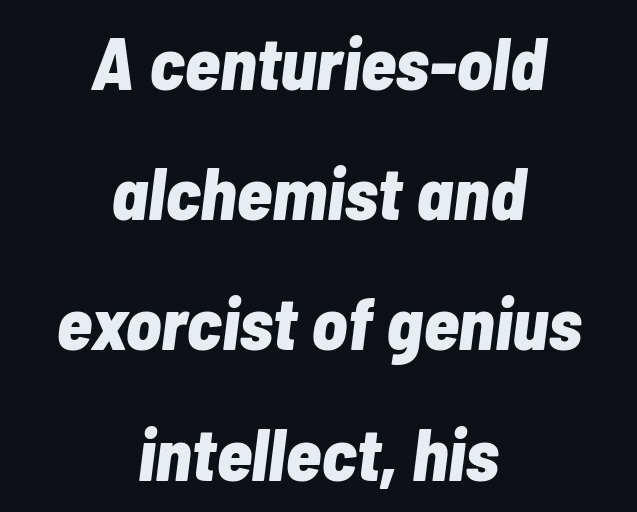
{"italic": "yes", "lean": "right", "slant_degrees": 7, "bold": "yes", "weight": "bold", "width": "condensed", "stroke_contrast": "low", "x_height": "medium", "monospaced": "no", "underline": "no", "align": "center", "line_spacing_ratio": 1.76, "letter_spacing": "normal", "letter_spacing_em": 0.0, "glyph_px": 74}
